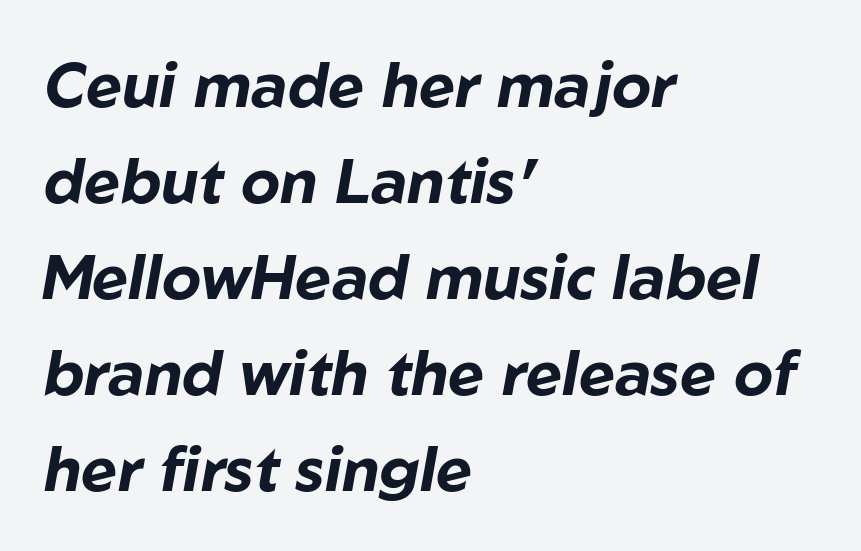
Q: Is the text bold? A: Yes.
Q: Is the text italic (slanted)? A: Yes, it leans right by about 10 degrees.
Q: Is the text underlined? A: No.
Q: How is the paragraph aligned? A: Left-aligned.
Q: Is the spacing between letters normal or unusually wide? A: Normal.
Q: Is the spacing between lines tight, normal or loose? A: Normal.
Q: Width (condensed, normal, or wide)? A: Normal.
Q: Stroke contrast? A: Low.
Q: x-height? A: Medium.
Q: Monospaced? A: No.
